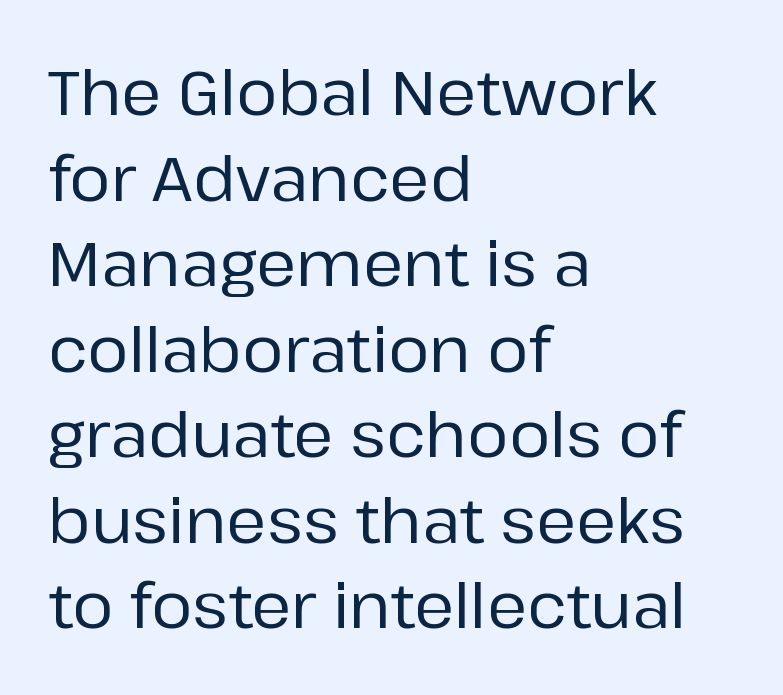
Q: Is the text italic (slanted)? A: No, it is upright.
Q: Is the typeface a serif or a sans-serif typeface? A: Sans-serif.
Q: Is the text underlined? A: No.
Q: How is the paragraph aligned? A: Left-aligned.
Q: Is the spacing between letters normal or unusually wide? A: Normal.
Q: Is the spacing between lines tight, normal or loose? A: Normal.
Q: Width (condensed, normal, or wide)? A: Normal.
Q: Stroke contrast? A: Low.
Q: x-height? A: Medium.
Q: Monospaced? A: No.
